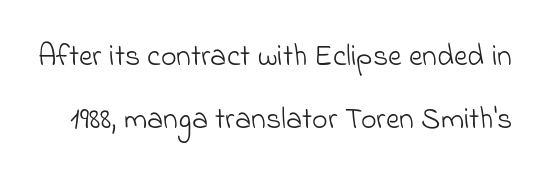
Think standard paragraph weight, or any step lighter than that. The space beneath each line is pristine and unruled. The typeface chosen for these lines omits serifs. Glyph-to-glyph distance matches everyday printed text.
